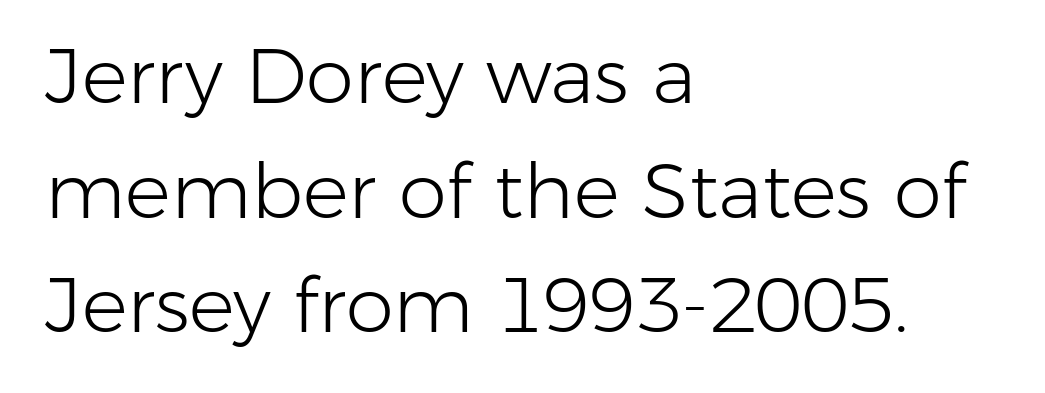
The image shows 77 px light sans-serif type, upright; set left-aligned, normal line spacing (1.49x), normal letter spacing, not underlined; low stroke contrast and a medium x-height.
